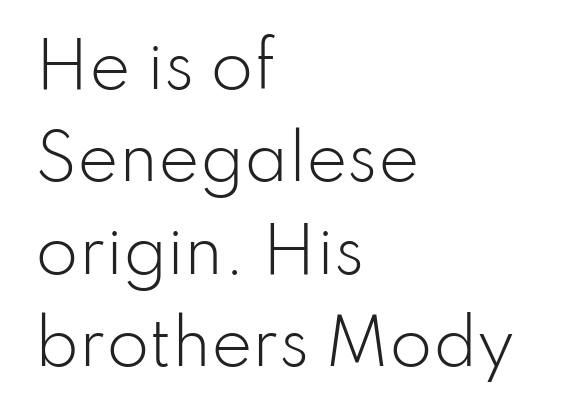
Proportional: the letters do not fall into vertical columns. The letters sit at their default tracking, neither squeezed nor spread. Look at the bottom of the vertical strokes: they stop flat, with no serifs. Weight: not bold — regular or lighter. Quick note: not italic, upright.
